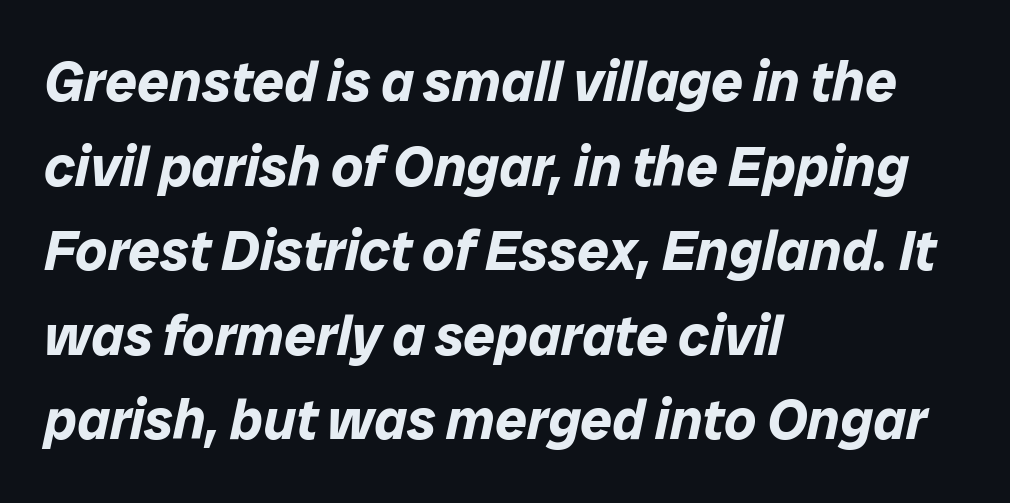
The image shows 56 px bold type, italic (leaning right); set left-aligned, normal line spacing (1.51x), normal letter spacing, not underlined; low stroke contrast and a medium x-height.
